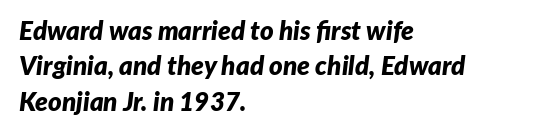
The image shows 26 px bold type, italic (leaning right); set left-aligned, normal line spacing (1.36x), normal letter spacing, not underlined.
